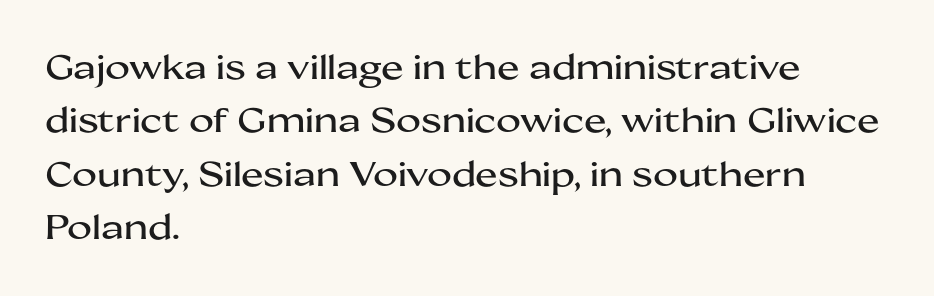
Q: Is the text italic (slanted)? A: No, it is upright.
Q: Is the text underlined? A: No.
Q: How is the paragraph aligned? A: Left-aligned.
Q: Is the spacing between letters normal or unusually wide? A: Normal.
Q: Is the spacing between lines tight, normal or loose? A: Normal.
Q: Width (condensed, normal, or wide)? A: Wide.
Q: Stroke contrast? A: Medium.
Q: x-height? A: Medium.
Q: Monospaced? A: No.
